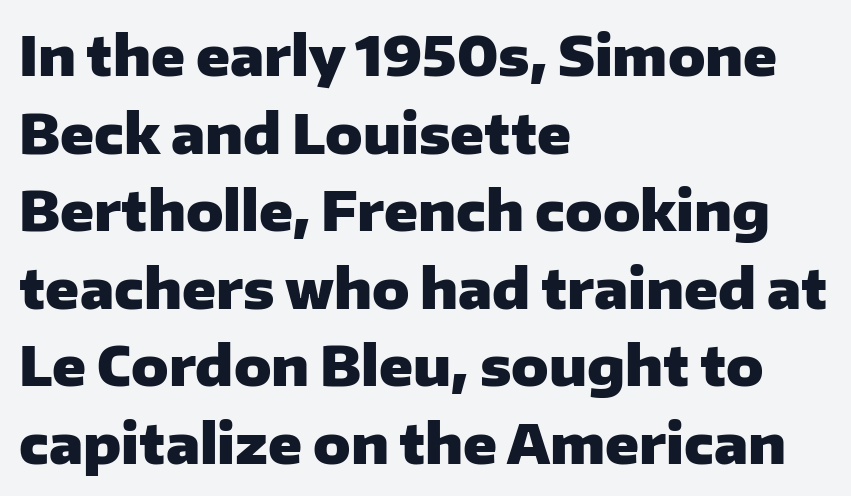
{"serif": "no", "italic": "no", "bold": "yes", "weight": "heavy", "width": "normal", "stroke_contrast": "low", "x_height": "medium", "monospaced": "no", "underline": "no", "align": "left", "line_spacing": "normal", "line_spacing_ratio": 1.41, "letter_spacing": "normal", "letter_spacing_em": 0.0, "glyph_px": 55}
